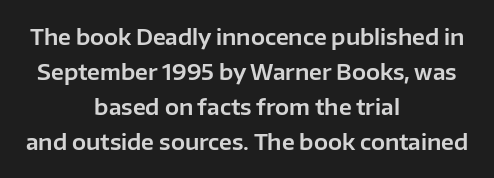
{"italic": "no", "underline": "no", "align": "center", "line_spacing": "normal", "line_spacing_ratio": 1.66, "letter_spacing": "normal", "letter_spacing_em": 0.0, "glyph_px": 21}
